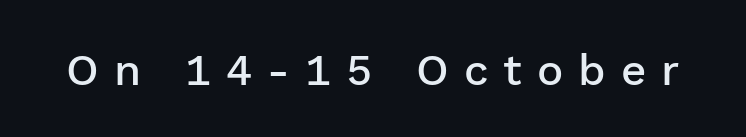
Unlike a traditional serif, this face leaves its strokes unadorned. Anything drawn beneath the words? Only blank space. Firm but not heavy-handed strokes: this text is semibold. Every character sits straight up, as roman type does.
